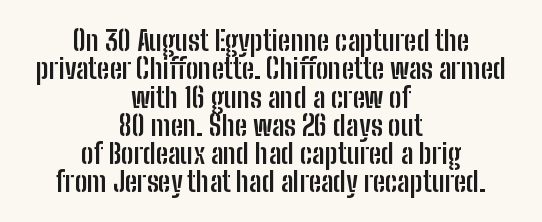
The image shows 28 px semibold, condensed sans-serif type, upright; set centered, tight line spacing (1.01x), normal letter spacing, not underlined; low stroke contrast and a medium x-height.
